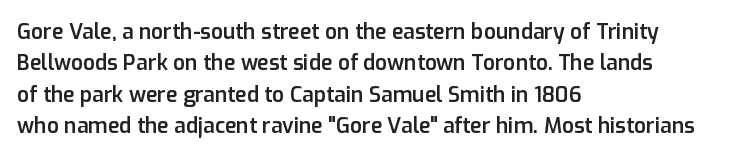
Q: Is the text bold? A: Semi-bold.
Q: Is the text italic (slanted)? A: No, it is upright.
Q: Is the text underlined? A: No.
Q: How is the paragraph aligned? A: Left-aligned.
Q: Is the spacing between letters normal or unusually wide? A: Normal.
Q: Is the spacing between lines tight, normal or loose? A: Normal.
